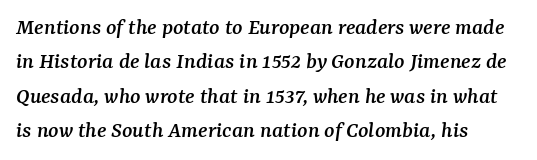
If you drew a line through each stem, it would be angled. The rendering keeps characters at their native spacing. Casual observation: everything's shoved over to the left. This sample keeps an unexceptional amount of space between lines.
